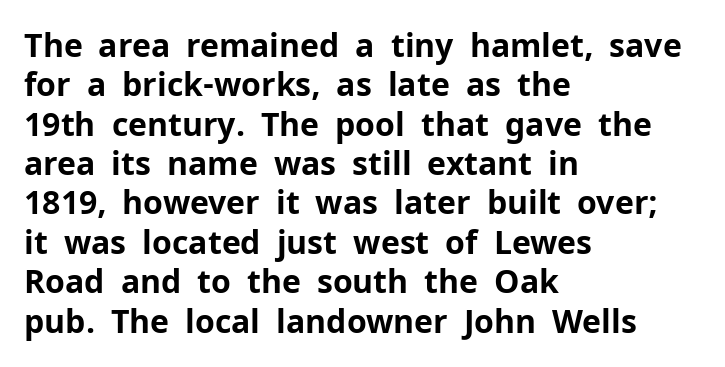
Q: Is the text bold? A: Yes.
Q: Is the text italic (slanted)? A: No, it is upright.
Q: Is the typeface a serif or a sans-serif typeface? A: Sans-serif.
Q: Is the text underlined? A: No.
Q: How is the paragraph aligned? A: Left-aligned.
Q: Is the spacing between letters normal or unusually wide? A: Normal.
Q: Width (condensed, normal, or wide)? A: Normal.
Q: Stroke contrast? A: Low.
Q: x-height? A: Medium.
Q: Monospaced? A: No.
